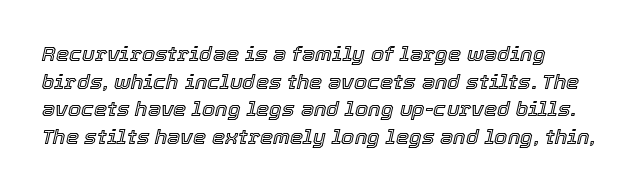
The image shows 21 px text type, italic (leaning right); set normal line spacing (1.32x), normal letter spacing, not underlined.
